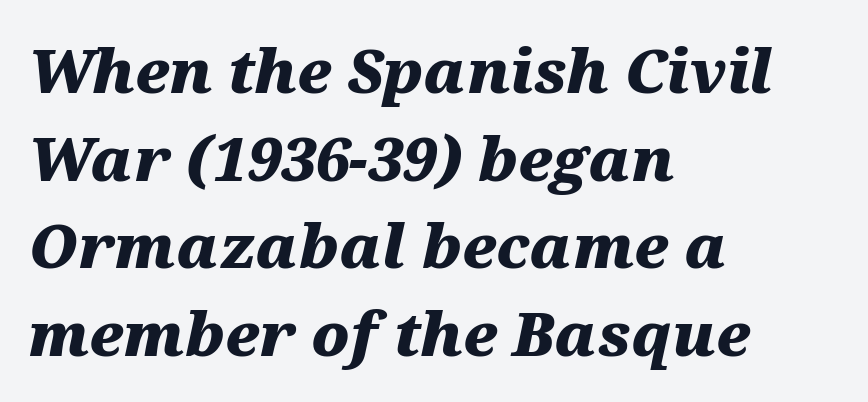
Observe the lean: these are italic letterforms. Letters rest on an invisible, unmarked baseline. Alignment: flush left. Caption: standard tracking, unaltered.
